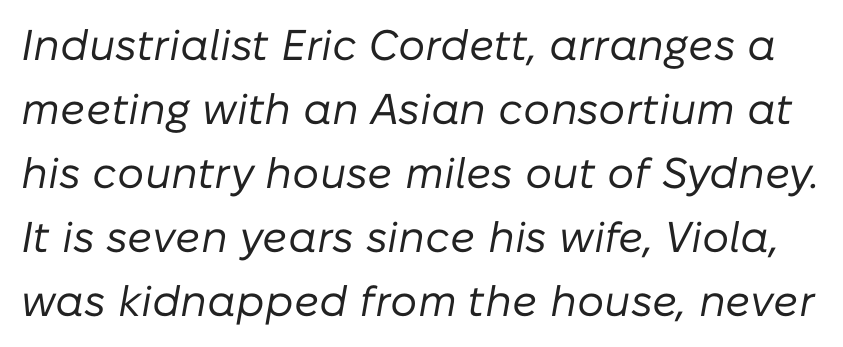
The image shows 43 px regular-weight type, italic (leaning right); set normal line spacing (1.49x), normal letter spacing, not underlined; low stroke contrast and a medium x-height.
